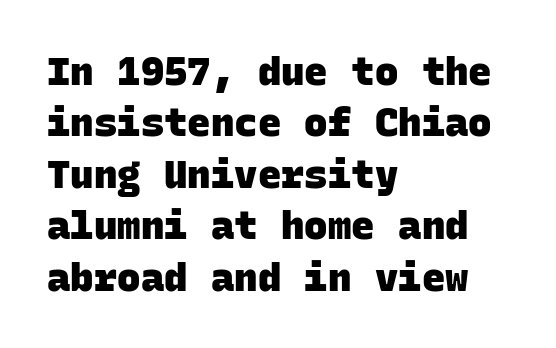
{"serif": "no", "bold": "yes", "weight": "heavy", "width": "normal", "stroke_contrast": "low", "x_height": "large", "monospaced": "yes", "underline": "no", "align": "left", "line_spacing": "normal", "line_spacing_ratio": 1.32, "letter_spacing": "normal", "letter_spacing_em": 0.0, "glyph_px": 39}
